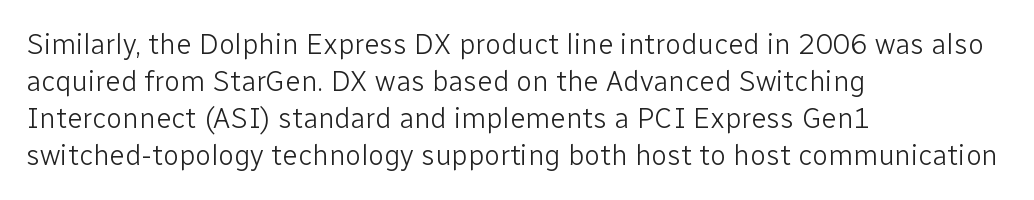
The setting favours the left margin, as ordinary paragraphs usually do. Is this a fixed-width face? No — the glyphs have proportional, varying widths. The space between consecutive lines is moderate. Each stroke keeps to a modest, everyday thickness or less. The text was rendered using a sans face with plain stroke endings.
